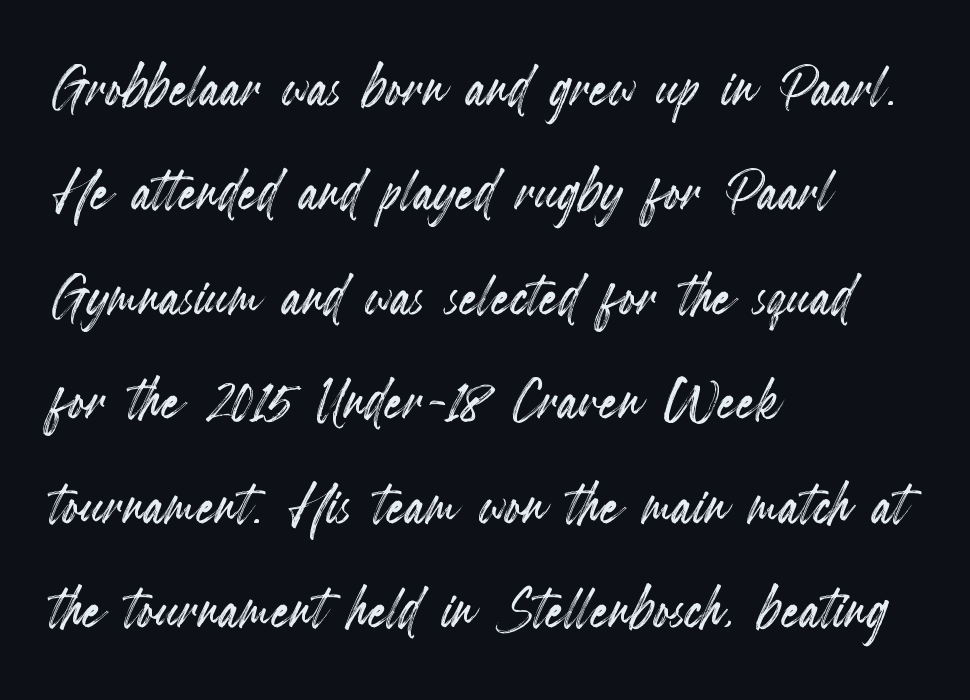
The image shows 73 px condensed type; set left-aligned, normal line spacing (1.43x), normal letter spacing, not underlined; a small x-height.
